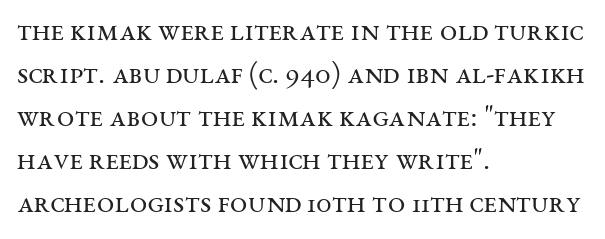
The typesetter chose a ragged-right arrangement here. Quick note: not italic, upright. The typesetting does not lean heavy: it is not bold. The passage shown is typed in a proportional face where columns would drift. Serifs: yes, visible at the terminals of the letterforms.
